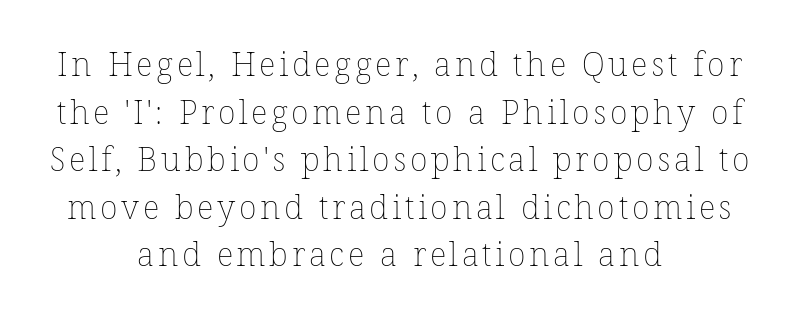
Q: Is the text bold? A: No.
Q: Is the text italic (slanted)? A: No, it is upright.
Q: Is the text underlined? A: No.
Q: How is the paragraph aligned? A: Centered.
Q: Is the spacing between lines tight, normal or loose? A: Normal.
Q: Width (condensed, normal, or wide)? A: Normal.
Q: Stroke contrast? A: Low.
Q: x-height? A: Medium.
Q: Monospaced? A: No.
